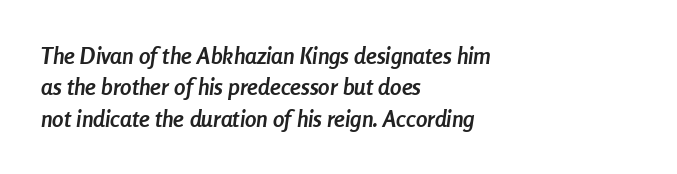
The image shows 23 px bold type, italic (leaning right); set left-aligned, normal line spacing (1.36x), normal letter spacing, not underlined.
